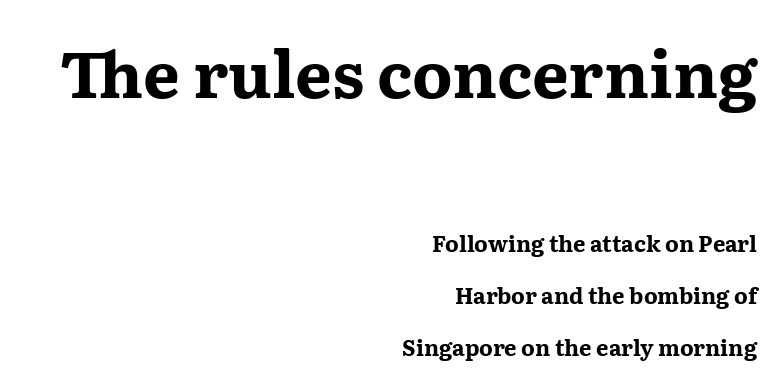
Q: Is the text bold? A: Yes.
Q: Is the text italic (slanted)? A: No, it is upright.
Q: Is the typeface a serif or a sans-serif typeface? A: Serif.
Q: Is the text underlined? A: No.
Q: How is the paragraph aligned? A: Right-aligned.
Q: Is the spacing between letters normal or unusually wide? A: Normal.
Q: Is the spacing between lines tight, normal or loose? A: Loose.
Q: Which block of text is set in a larger size, the first (top) or the second (bottom)? A: The first (top) one.
Q: Width (condensed, normal, or wide)? A: Wide.
Q: Stroke contrast? A: Medium.
Q: x-height? A: Medium.
Q: Monospaced? A: No.
